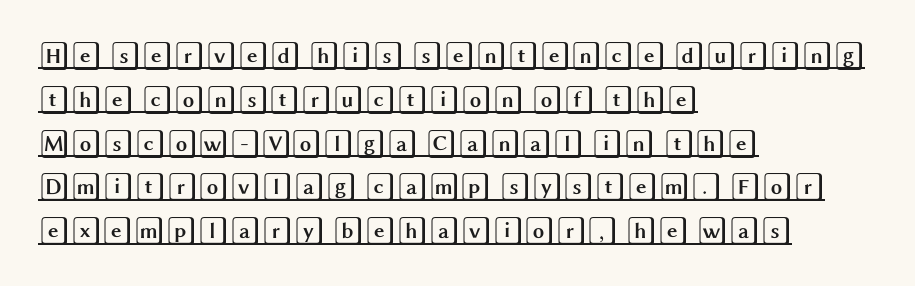
In designer terms, the underline attribute is active on this setting. Reading down the block, your eye returns to a fixed left position each line. The letters sit at their default tracking, neither squeezed nor spread. Posture: upright roman. A normal amount of white space separates one row of letters from the next.
